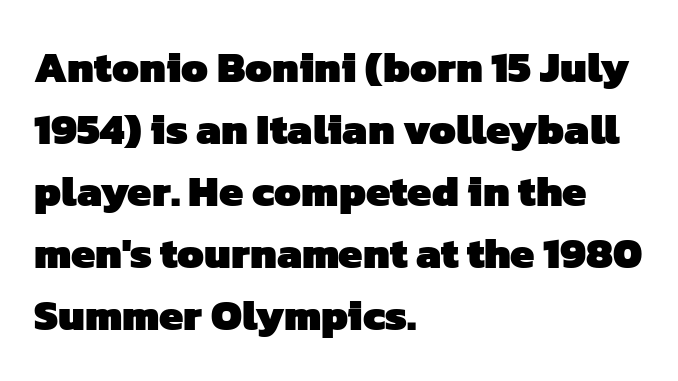
No word sits above an underline. Does the weight exceed regular? Yes, all the way to bold. Note the varied advance widths — an 'i' is clearly narrower than an 'm'. What kind of face is this? One without serifs — a sans.
